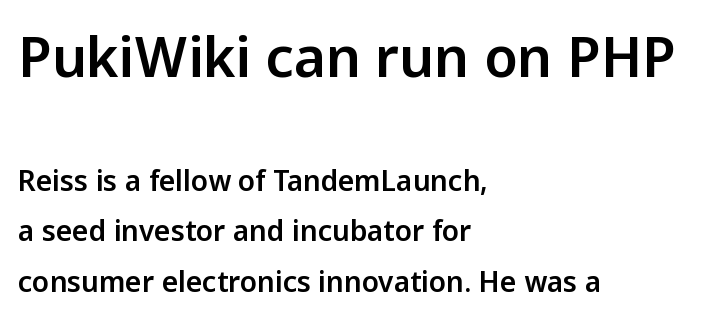
{"serif": "no", "italic": "no", "width": "normal", "stroke_contrast": "low", "x_height": "medium", "monospaced": "no", "underline": "no", "align": "left", "line_spacing_ratio": 1.8, "letter_spacing": "normal", "letter_spacing_em": 0.0, "larger_block": "first", "size_ratio": 1.96, "glyph_px": 55}
